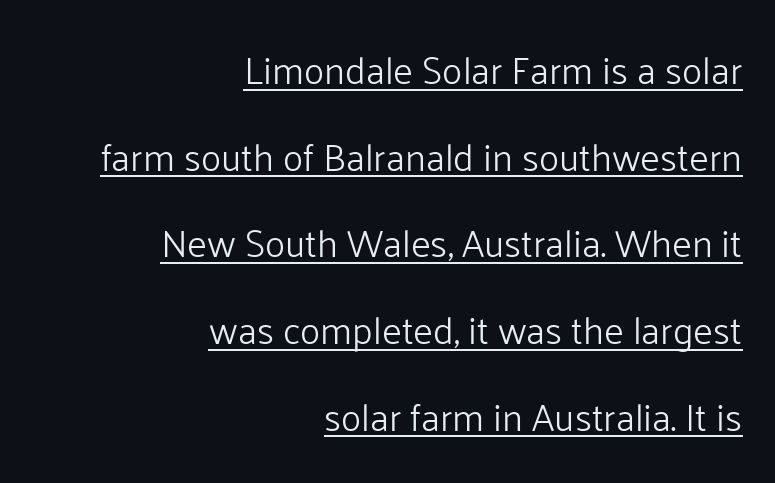
{"serif": "no", "italic": "no", "bold": "no", "weight": "light", "width": "normal", "stroke_contrast": "low", "x_height": "medium", "monospaced": "no", "underline": "yes", "align": "right", "line_spacing": "loose", "line_spacing_ratio": 2.28, "letter_spacing": "normal", "letter_spacing_em": 0.0, "glyph_px": 38}
